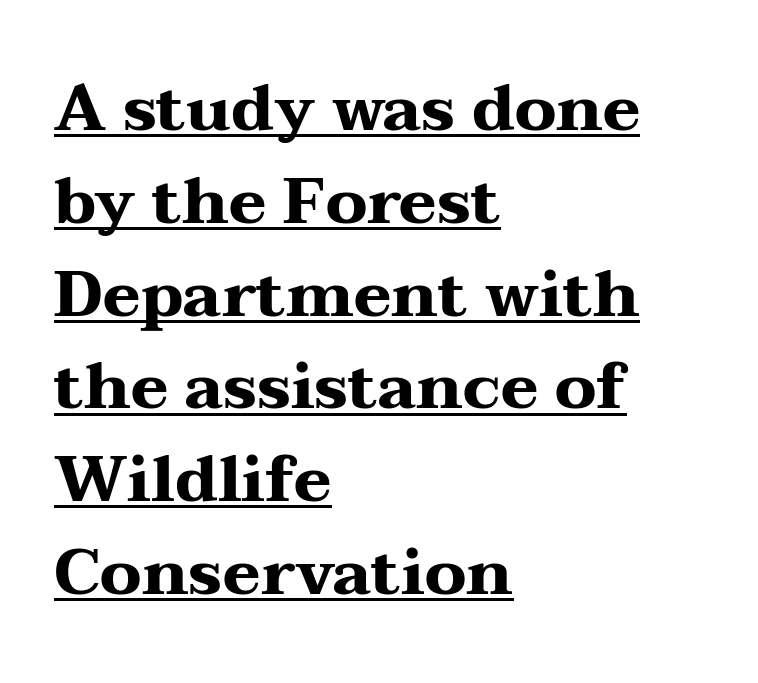
The image shows 64 px heavy, wide serif type, upright; set left-aligned, normal line spacing (1.45x), normal letter spacing, underlined; medium stroke contrast and a medium x-height.
